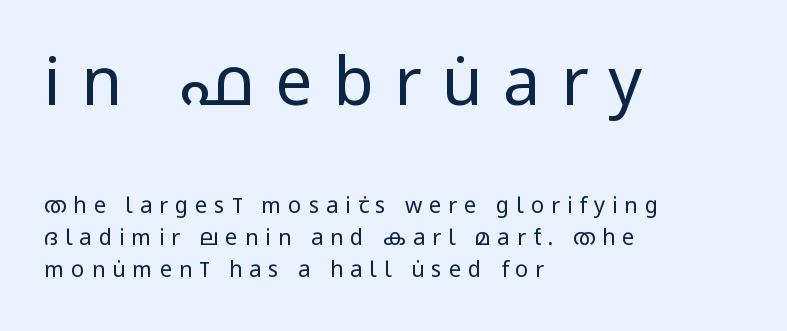
The image shows 66 px regular-weight, condensed sans-serif type, upright; set left-aligned, normal line spacing (1.45x), unusually wide letter spacing (+0.31 em), not underlined; the first (top) block is 3.0x larger; low stroke contrast and a large x-height.
